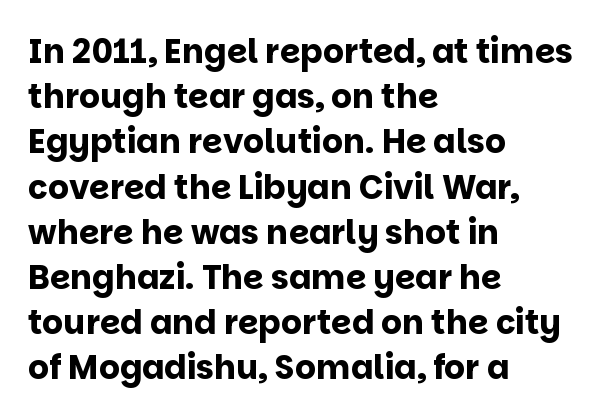
Q: Is the text bold? A: Yes.
Q: Is the text italic (slanted)? A: No, it is upright.
Q: Is the typeface a serif or a sans-serif typeface? A: Sans-serif.
Q: Is the text underlined? A: No.
Q: How is the paragraph aligned? A: Left-aligned.
Q: Is the spacing between letters normal or unusually wide? A: Normal.
Q: Is the spacing between lines tight, normal or loose? A: Normal.
Q: Width (condensed, normal, or wide)? A: Normal.
Q: Stroke contrast? A: Low.
Q: x-height? A: Large.
Q: Monospaced? A: No.
